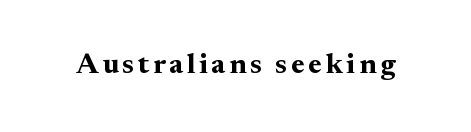
Q: Is the text bold? A: Yes.
Q: Is the text italic (slanted)? A: No, it is upright.
Q: Is the typeface a serif or a sans-serif typeface? A: Serif.
Q: Is the text underlined? A: No.
Q: Width (condensed, normal, or wide)? A: Normal.
Q: Stroke contrast? A: Medium.
Q: x-height? A: Small.
Q: Monospaced? A: No.
